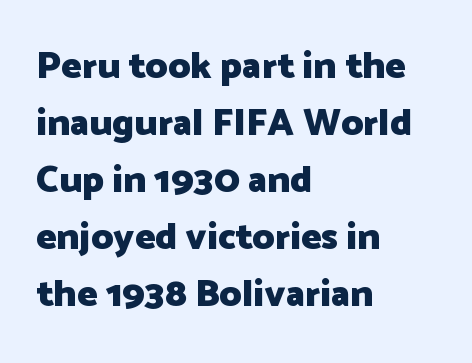
{"serif": "no", "italic": "no", "bold": "yes", "weight": "heavy", "width": "normal", "stroke_contrast": "low", "x_height": "medium", "monospaced": "no", "underline": "no", "align": "left", "line_spacing": "normal", "line_spacing_ratio": 1.5, "letter_spacing": "normal", "letter_spacing_em": 0.0, "glyph_px": 38}
